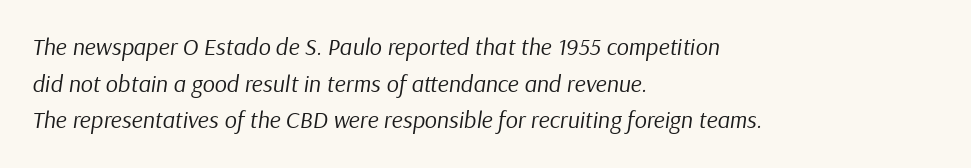
Q: Is the text bold? A: No.
Q: Is the text italic (slanted)? A: Yes, it leans right by about 9 degrees.
Q: Is the text underlined? A: No.
Q: How is the paragraph aligned? A: Left-aligned.
Q: Is the spacing between letters normal or unusually wide? A: Normal.
Q: Is the spacing between lines tight, normal or loose? A: Normal.
